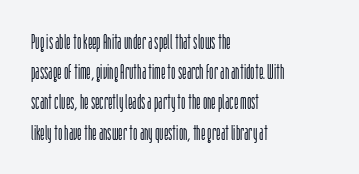
Regarding leading, the lines here are spaced in the standard way. Underline: absent. A classic flush-left, rag-right setting is used for this passage. Every character sits straight up, as roman type does.
